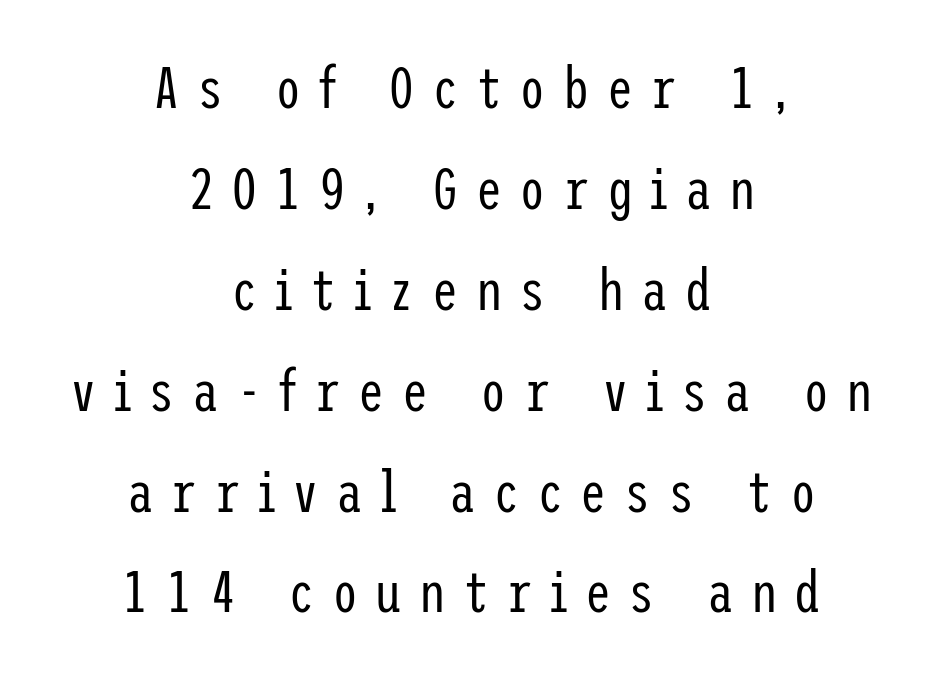
A bare baseline throughout the passage. Stems and bowls with no extra thickness — not bold. Compared with typical body copy, the letter spacing here is much looser. The characters display no serif detailing; their extremities are plain.
